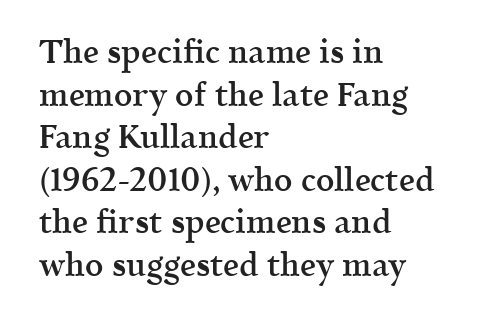
Q: Is the text bold? A: Semi-bold.
Q: Is the text italic (slanted)? A: No, it is upright.
Q: Is the typeface a serif or a sans-serif typeface? A: Serif.
Q: Is the text underlined? A: No.
Q: How is the paragraph aligned? A: Left-aligned.
Q: Is the spacing between letters normal or unusually wide? A: Normal.
Q: Is the spacing between lines tight, normal or loose? A: Normal.
Q: Width (condensed, normal, or wide)? A: Normal.
Q: x-height? A: Medium.
Q: Monospaced? A: No.
